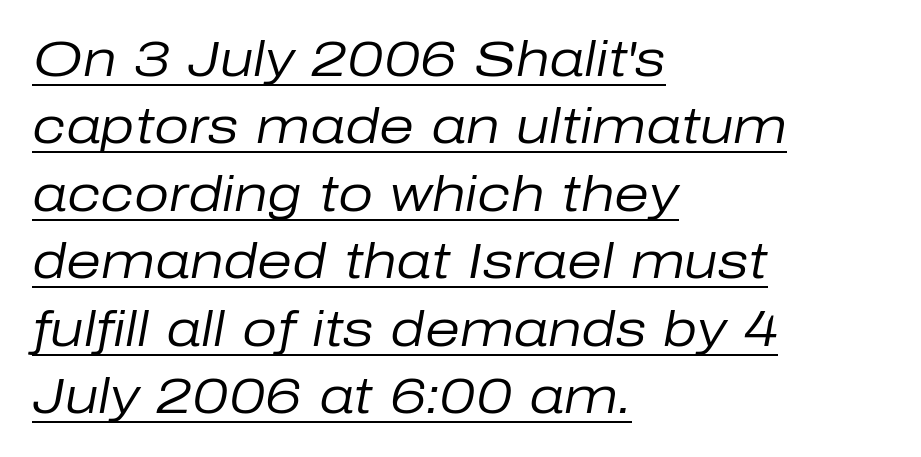
There is no visible air inserted between adjacent glyphs. This sample carries an underscore along the baseline area. The leading is moderate, giving the passage an even texture. The axis of the letterforms is tilted away from vertical. The paragraph shown leans on its left margin. Character widths vary here, with narrow letters taking less room than wide ones.
